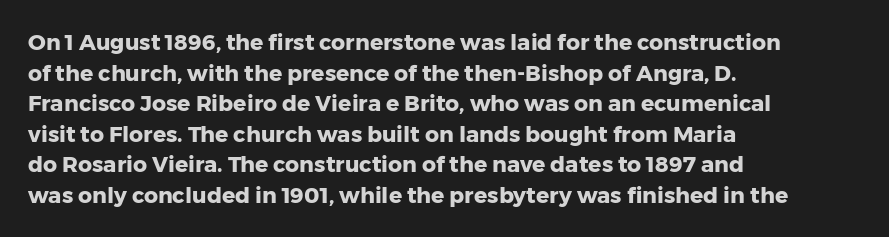
Q: Is the text bold? A: Yes.
Q: Is the text italic (slanted)? A: No, it is upright.
Q: Is the text underlined? A: No.
Q: How is the paragraph aligned? A: Left-aligned.
Q: Is the spacing between letters normal or unusually wide? A: Normal.
Q: Is the spacing between lines tight, normal or loose? A: Normal.
